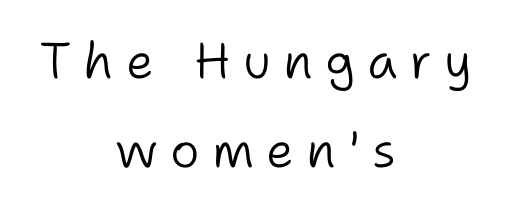
Does extra space separate the letters? Yes, quite a lot of it. Where is the straight margin? There isn't one; the lines are centered. Lines of text with bare space underneath. The rendering uses natural spacing where letterforms have individual widths. The font sits on the lighter half of the weight spectrum, regular included. The passage shown is typeset with a sans-serif family.
